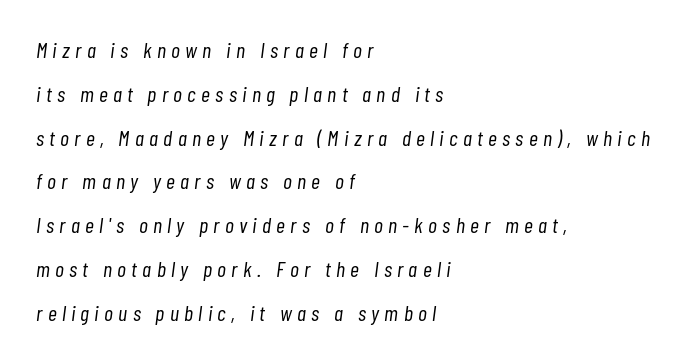
{"italic": "yes", "lean": "right", "slant_degrees": 7, "bold": "no", "underline": "no", "align": "left", "line_spacing": "loose", "line_spacing_ratio": 1.99, "letter_spacing": "wide", "letter_spacing_em": 0.24, "glyph_px": 22}
